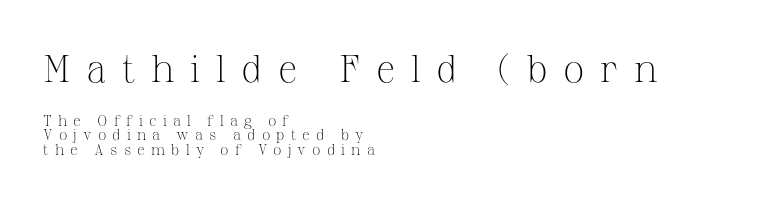
Ordinary non-slanted type is in use. Here the designer chose a conventional face with non-uniform glyph widths. The designer went with a serif here, giving each stem small feet. The composition opens big and finishes small. In terms of leading, this rendering errs on the cramped side.
